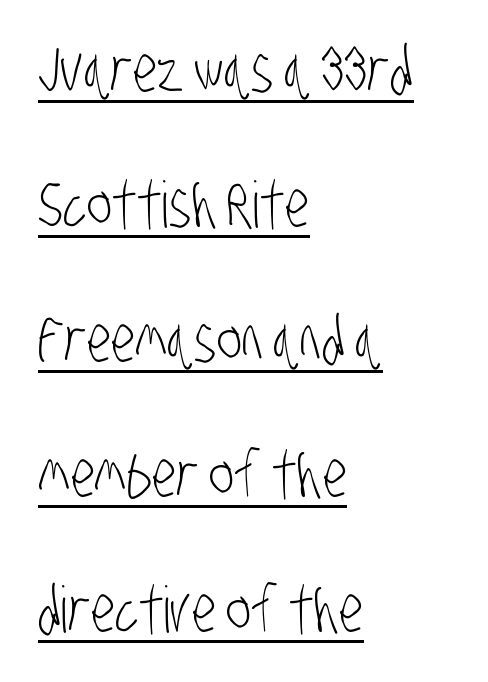
This rendering employs a face without finishing strokes, i.e., a sans-serif. Whoever set this chose breathing room over compactness in the vertical rhythm. The letters advance in unequal steps, a hallmark of proportional type. If you drew a ruler down the left edge, every line would touch it. Look at the tracking — it's just the regular setting, nothing added.
